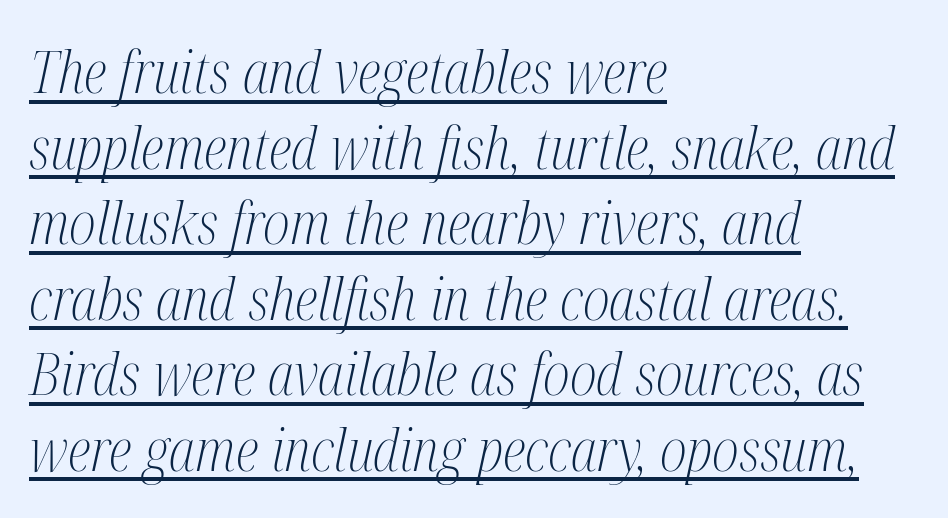
Tracking value appears to be zero — textbook default spacing. A continuous stroke trails under the words, as in a hyperlink. Unbolded letterforms with no extra heft. Do the characters align in a grid? No, the font is proportional.
